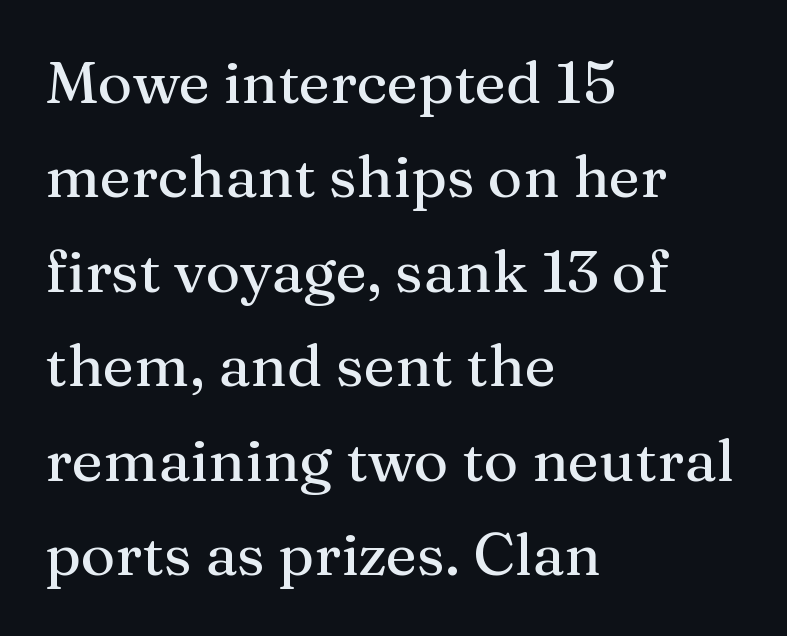
The image shows 59 px serif type, upright; set left-aligned, normal line spacing (1.6x), normal letter spacing, not underlined; medium stroke contrast and a medium x-height.
